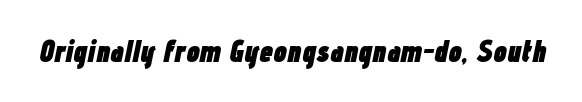
Q: Is the text bold? A: Yes.
Q: Is the text italic (slanted)? A: Yes, it leans right by about 12 degrees.
Q: Is the text underlined? A: No.
Q: Is the spacing between letters normal or unusually wide? A: Normal.
Q: Width (condensed, normal, or wide)? A: Condensed.
Q: Stroke contrast? A: Low.
Q: x-height? A: Medium.
Q: Monospaced? A: No.
